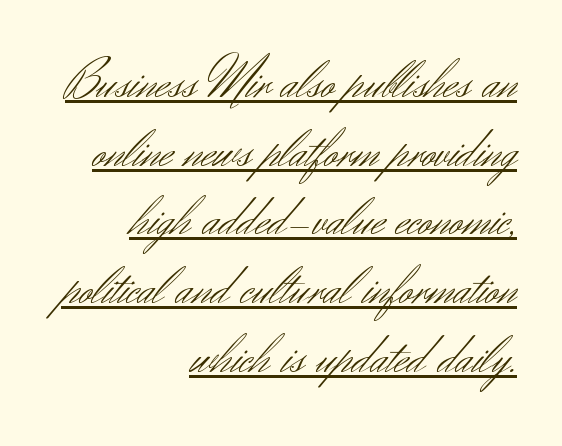
Q: Is the text bold? A: No.
Q: Is the text italic (slanted)? A: Yes.
Q: Is the typeface a serif or a sans-serif typeface? A: Sans-serif.
Q: Is the text underlined? A: Yes.
Q: How is the paragraph aligned? A: Right-aligned.
Q: Is the spacing between letters normal or unusually wide? A: Normal.
Q: Is the spacing between lines tight, normal or loose? A: Normal.
Q: Width (condensed, normal, or wide)? A: Normal.
Q: Stroke contrast? A: Medium.
Q: x-height? A: Small.
Q: Monospaced? A: No.
